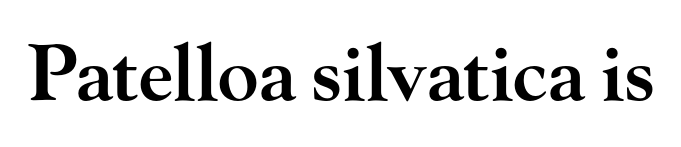
{"serif": "yes", "italic": "no", "bold": "semi", "weight": "semibold", "width": "wide", "stroke_contrast": "high", "x_height": "small", "monospaced": "no", "underline": "no", "letter_spacing": "normal", "letter_spacing_em": 0.0, "glyph_px": 76}
